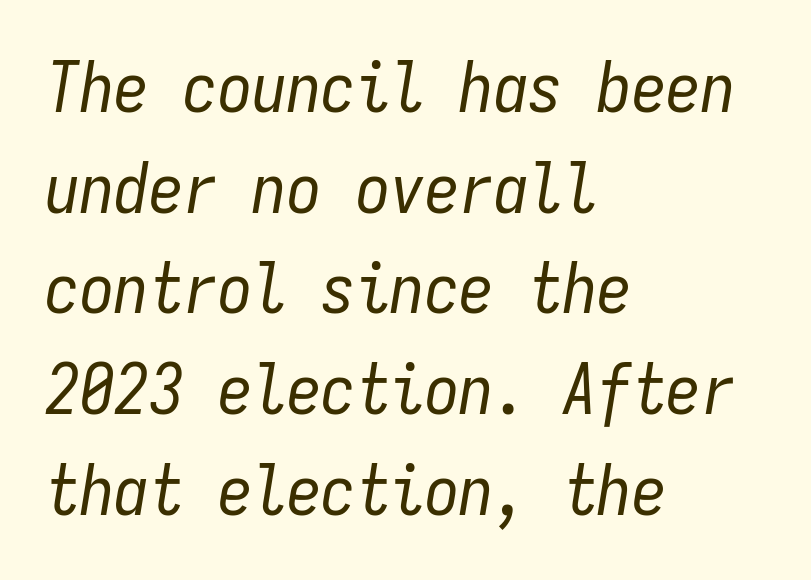
{"italic": "yes", "lean": "right", "slant_degrees": 9, "bold": "no", "weight": "regular", "width": "condensed", "stroke_contrast": "low", "x_height": "medium", "monospaced": "yes", "underline": "no", "align": "left", "line_spacing": "normal", "line_spacing_ratio": 1.46, "letter_spacing": "normal", "letter_spacing_em": 0.0, "glyph_px": 69}
